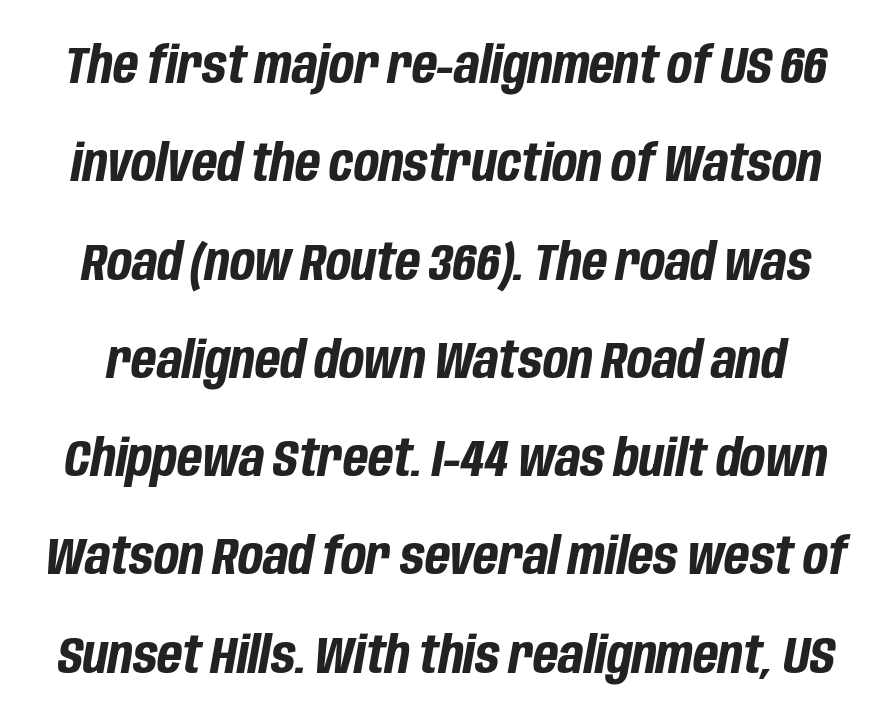
{"italic": "yes", "lean": "right", "slant_degrees": 10, "bold": "yes", "weight": "bold", "width": "condensed", "stroke_contrast": "low", "x_height": "large", "monospaced": "no", "underline": "no", "line_spacing_ratio": 1.89, "letter_spacing": "normal", "letter_spacing_em": 0.0, "glyph_px": 52}
